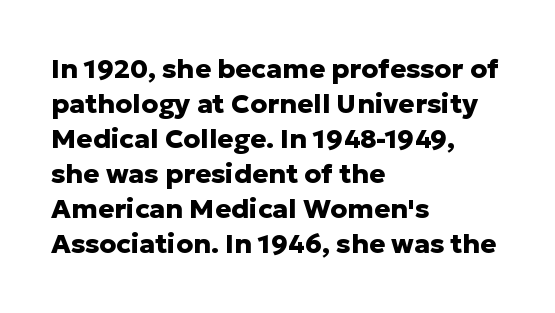
Is there much room between lines? A standard amount, neither cramped nor airy. Emphasis by weight is at full strength: bold. Each word holds together tightly as a unit, with standard inter-letter gaps. Rule under the text: the space is simply empty. Style check: upright. Does the copy run flush right? No — it runs flush left.
